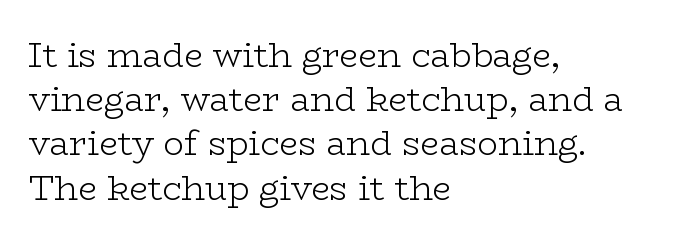
Vertically, the passage feels balanced, rows spaced as you'd expect. Stroke terminals: seriffed. Nope, not italic — everything's standing straight. Note the varied advance widths — an 'i' is clearly narrower than an 'm'. Unmarked baselines from the first word to the last.
